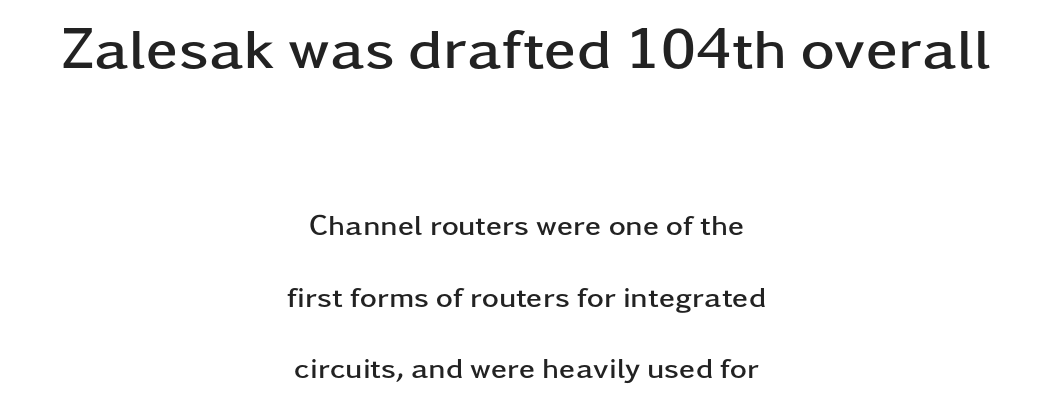
Q: Is the text bold? A: Yes.
Q: Is the text italic (slanted)? A: No, it is upright.
Q: Is the typeface a serif or a sans-serif typeface? A: Sans-serif.
Q: Is the text underlined? A: No.
Q: How is the paragraph aligned? A: Centered.
Q: Is the spacing between letters normal or unusually wide? A: Normal.
Q: Is the spacing between lines tight, normal or loose? A: Loose.
Q: Which block of text is set in a larger size, the first (top) or the second (bottom)? A: The first (top) one.
Q: Width (condensed, normal, or wide)? A: Wide.
Q: Stroke contrast? A: Low.
Q: x-height? A: Medium.
Q: Monospaced? A: No.
